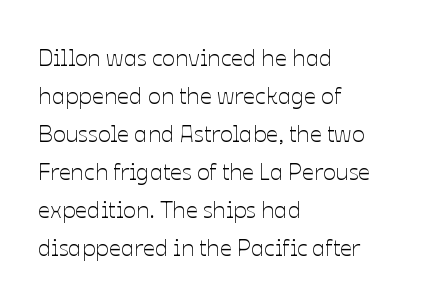
The image shows 24 px text type, upright; set left-aligned, normal line spacing (1.58x), normal letter spacing, not underlined.
